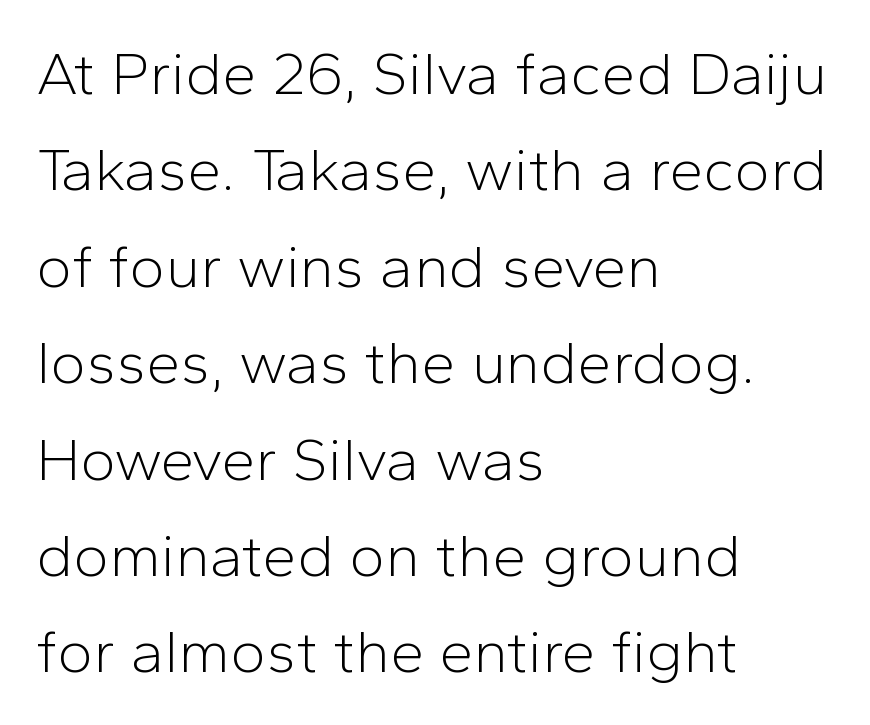
{"serif": "no", "italic": "no", "bold": "no", "weight": "light", "width": "normal", "stroke_contrast": "low", "x_height": "medium", "monospaced": "no", "underline": "no", "align": "left", "line_spacing": "normal", "line_spacing_ratio": 1.58, "letter_spacing": "normal", "letter_spacing_em": 0.0, "glyph_px": 61}
